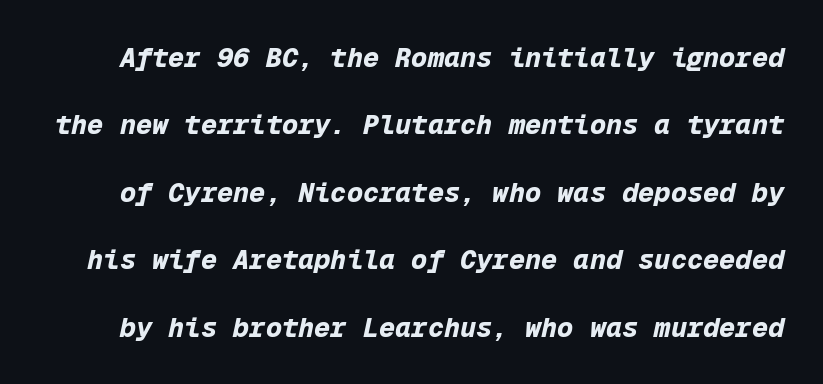
{"italic": "yes", "lean": "right", "slant_degrees": 12, "bold": "yes", "underline": "no", "line_spacing": "loose", "line_spacing_ratio": 2.5, "letter_spacing": "normal", "letter_spacing_em": 0.0, "glyph_px": 27}
